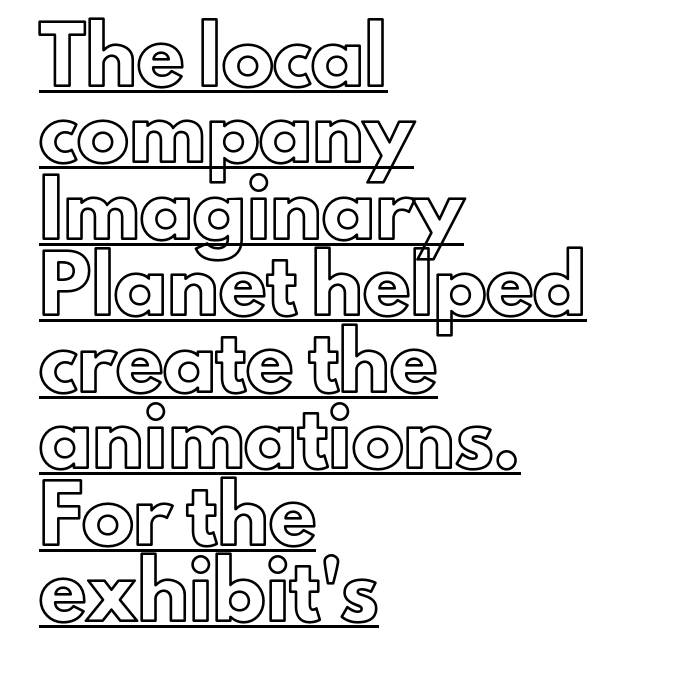
Q: Is the text italic (slanted)? A: No, it is upright.
Q: Is the text underlined? A: Yes.
Q: How is the paragraph aligned? A: Left-aligned.
Q: Is the spacing between letters normal or unusually wide? A: Normal.
Q: Is the spacing between lines tight, normal or loose? A: Normal.
Q: Width (condensed, normal, or wide)? A: Normal.
Q: x-height? A: Small.
Q: Monospaced? A: No.
